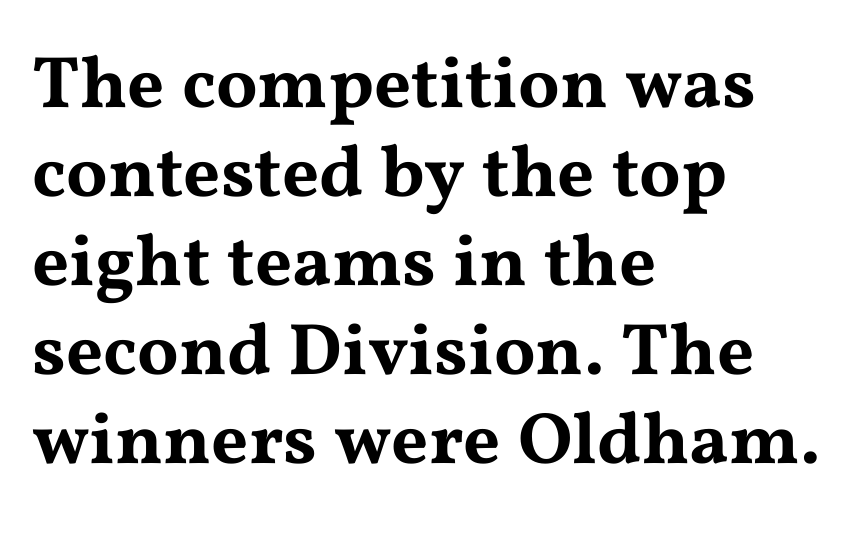
The image shows 73 px wide serif type, upright; set left-aligned, line spacing 1.22x, normal letter spacing, not underlined; medium stroke contrast and a medium x-height.
